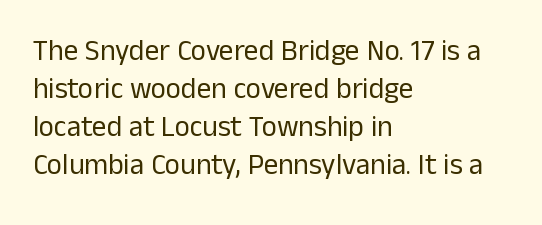
{"serif": "no", "italic": "no", "bold": "no", "weight": "regular", "width": "normal", "stroke_contrast": "low", "x_height": "medium", "monospaced": "no", "underline": "no", "align": "left", "line_spacing": "normal", "line_spacing_ratio": 1.31, "letter_spacing": "normal", "letter_spacing_em": 0.0, "glyph_px": 29}
